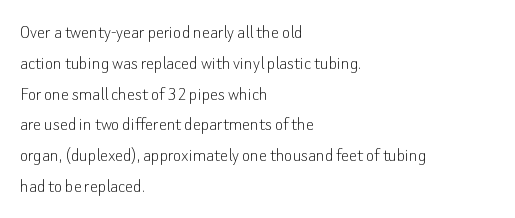
Q: Is the text bold? A: No.
Q: Is the text italic (slanted)? A: No, it is upright.
Q: Is the text underlined? A: No.
Q: How is the paragraph aligned? A: Left-aligned.
Q: Is the spacing between letters normal or unusually wide? A: Normal.
Q: Is the spacing between lines tight, normal or loose? A: Normal.
